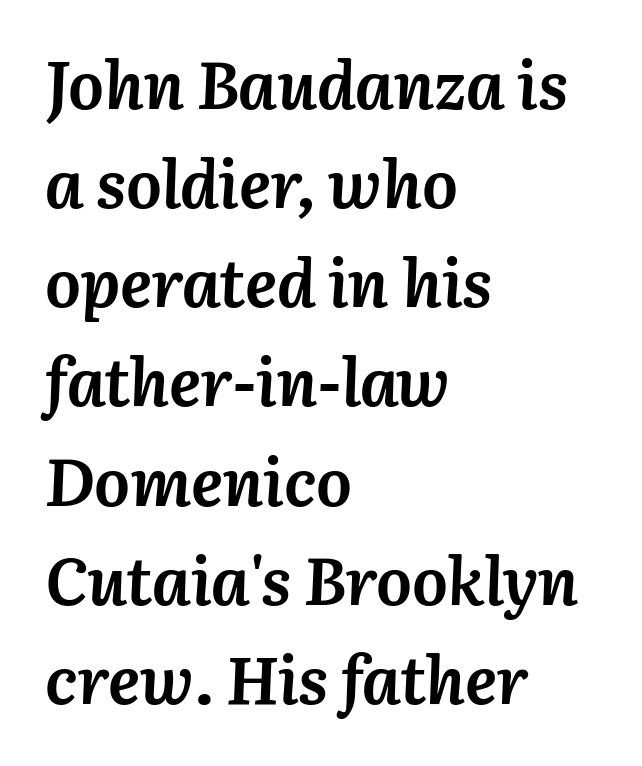
{"italic": "yes", "lean": "right", "slant_degrees": 3, "bold": "yes", "weight": "semibold", "width": "normal", "stroke_contrast": "medium", "x_height": "medium", "monospaced": "no", "underline": "no", "align": "left", "line_spacing": "normal", "line_spacing_ratio": 1.48, "letter_spacing": "normal", "letter_spacing_em": 0.0, "glyph_px": 67}
